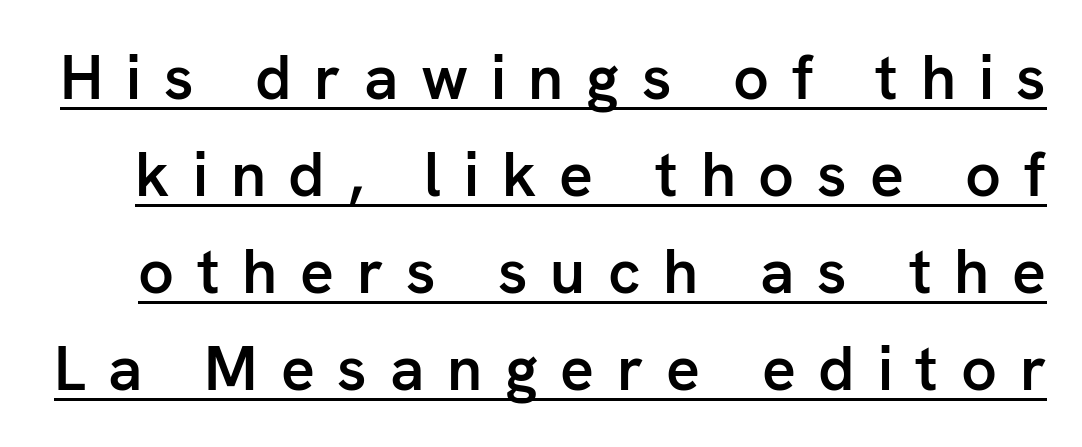
{"serif": "no", "italic": "no", "bold": "semi", "weight": "semibold", "width": "normal", "stroke_contrast": "low", "x_height": "medium", "monospaced": "no", "underline": "yes", "line_spacing": "normal", "line_spacing_ratio": 1.54, "letter_spacing": "wide", "letter_spacing_em": 0.36, "glyph_px": 63}
